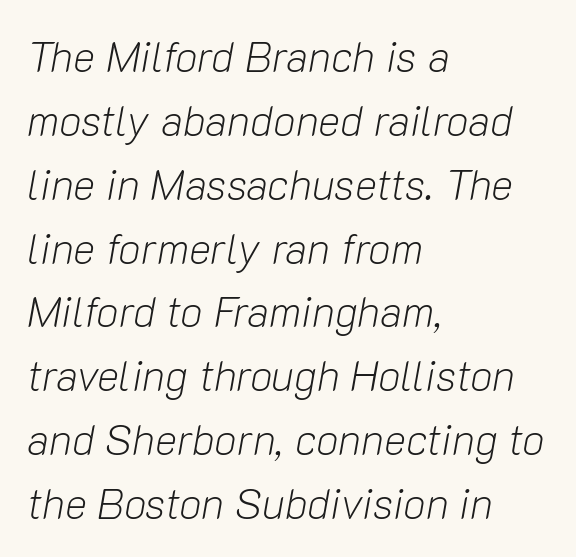
{"italic": "yes", "lean": "right", "slant_degrees": 10, "bold": "no", "weight": "light", "width": "normal", "stroke_contrast": "low", "x_height": "medium", "monospaced": "no", "underline": "no", "align": "left", "line_spacing": "normal", "line_spacing_ratio": 1.52, "letter_spacing": "normal", "letter_spacing_em": 0.0, "glyph_px": 42}
